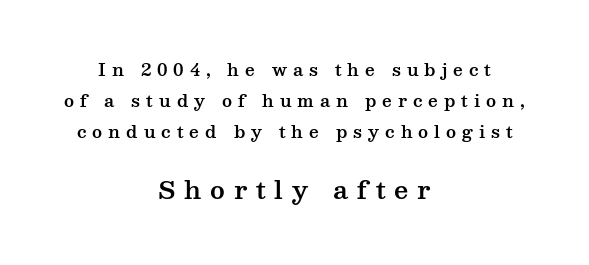
Q: Is the text italic (slanted)? A: No, it is upright.
Q: Is the text underlined? A: No.
Q: How is the paragraph aligned? A: Centered.
Q: Is the spacing between letters normal or unusually wide? A: Unusually wide.
Q: Which block of text is set in a larger size, the first (top) or the second (bottom)? A: The second (bottom) one.
